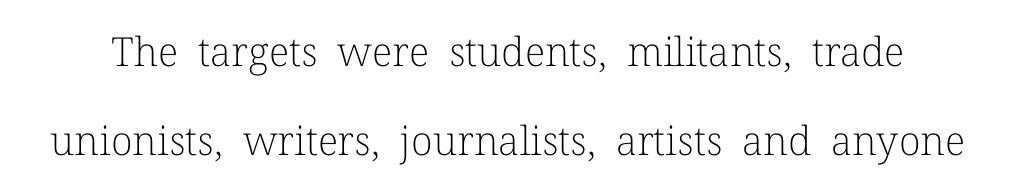
The image shows 40 px light serif type, upright; set loose line spacing (2.23x), normal letter spacing, not underlined; low stroke contrast and a medium x-height.
